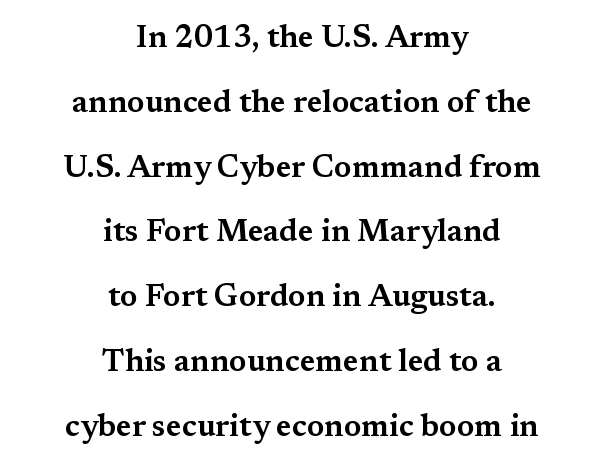
Examine the stroke ends and you'll spot serifs. A typesetter would call this zero additional tracking. Letters rest on an invisible, unmarked baseline. The passage shown is typed in a proportional face where columns would drift.
